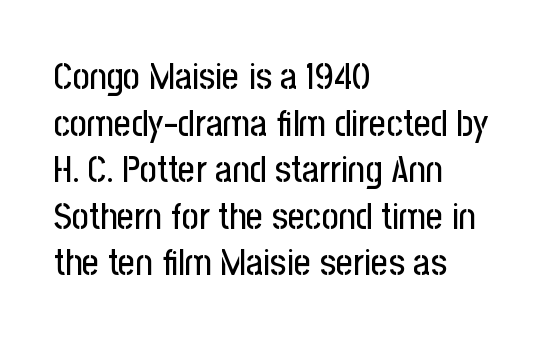
The image shows 37 px condensed sans-serif type, upright; set left-aligned, normal line spacing (1.26x), normal letter spacing, not underlined; low stroke contrast and a medium x-height.
